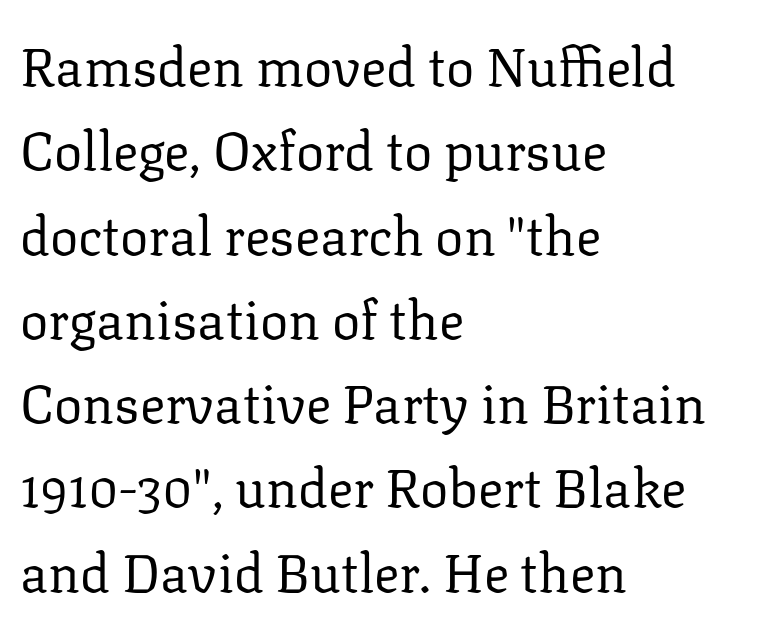
The image shows 53 px regular-weight serif type, upright; set left-aligned, normal line spacing (1.59x), normal letter spacing, not underlined; low stroke contrast and a medium x-height.
